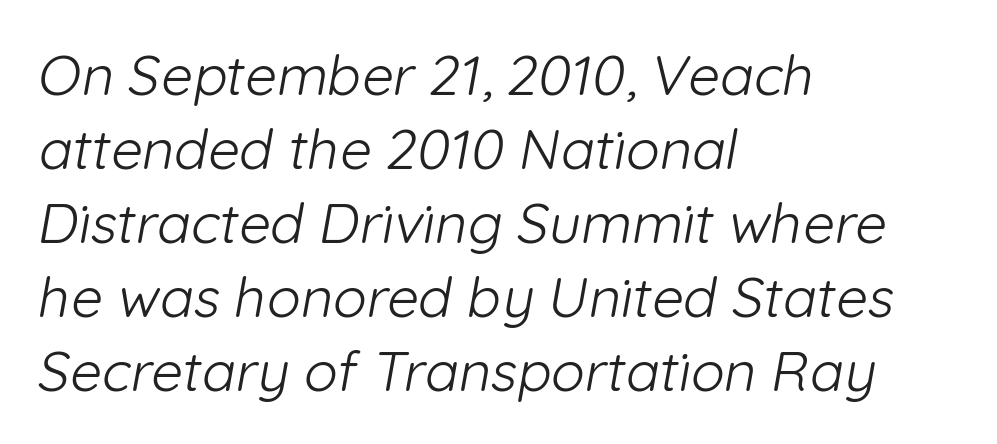
Is this a fixed-width face? No — the glyphs have proportional, varying widths. The glyphs are unaccompanied by any horizontal stroke below them. If you measured baseline to baseline, you'd find a middling distance. What kind of face is this? One without serifs — a sans.
